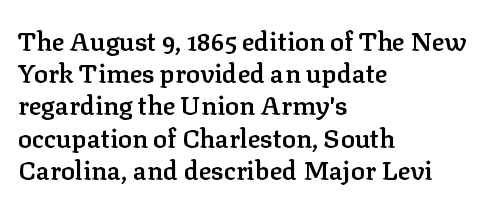
The image shows 26 px text type, upright; set left-aligned, line spacing 1.24x, normal letter spacing, not underlined.
